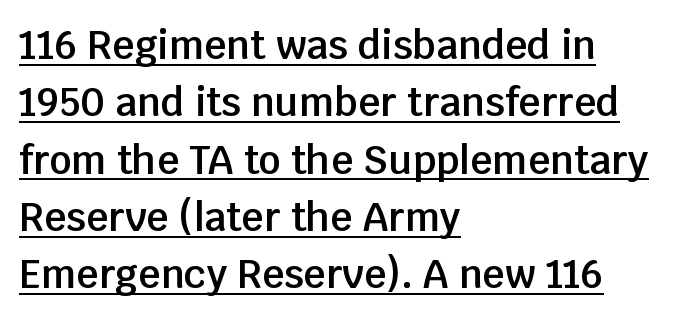
{"serif": "no", "italic": "no", "bold": "semi", "weight": "semibold", "width": "normal", "stroke_contrast": "low", "x_height": "large", "monospaced": "no", "underline": "yes", "align": "left", "line_spacing": "normal", "line_spacing_ratio": 1.47, "letter_spacing": "normal", "letter_spacing_em": 0.0, "glyph_px": 39}
